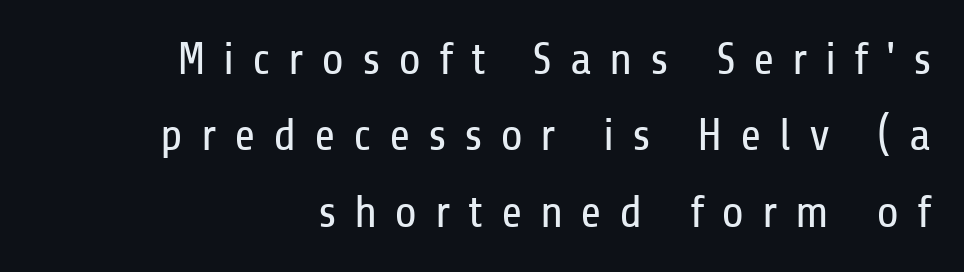
No heavy texture on the line: the type isn't bold. Vertical strokes here are truly vertical. Note the varied advance widths — an 'i' is clearly narrower than an 'm'. Tracking value appears strongly positive — letters spread wide. Caption: multi-line text, flush right, ragged left. Reading down the column, the eye jumps a familiar distance to each next line.
